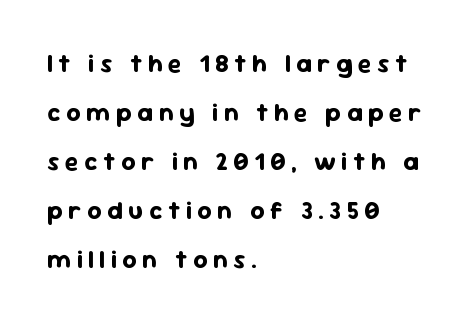
The image shows 25 px bold type, upright; set left-aligned, loose line spacing (1.96x), unusually wide letter spacing (+0.22 em), not underlined.
